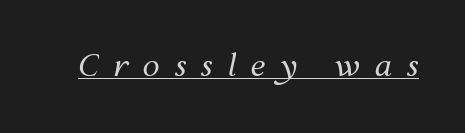
{"italic": "yes", "lean": "right", "slant_degrees": 12, "bold": "no", "weight": "regular", "width": "normal", "stroke_contrast": "medium", "x_height": "medium", "monospaced": "no", "underline": "yes", "letter_spacing": "wide", "letter_spacing_em": 0.46, "glyph_px": 31}
